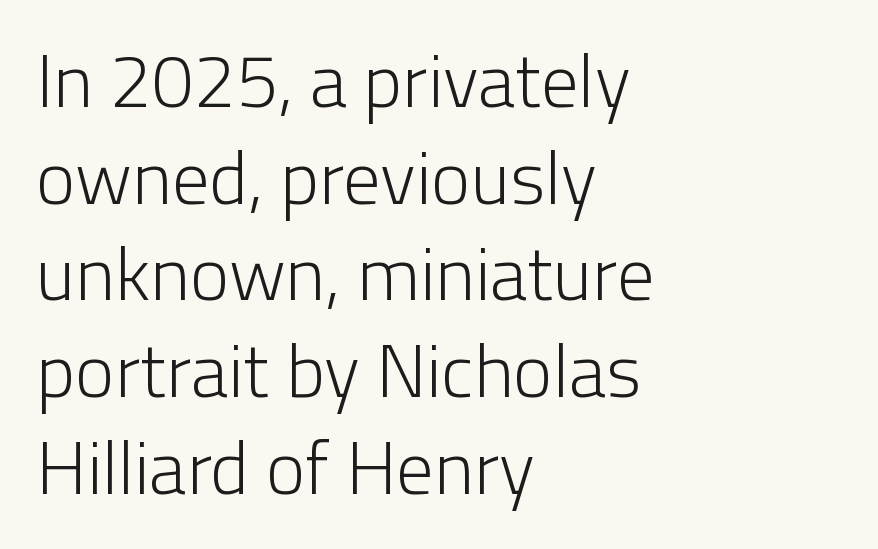
{"serif": "no", "italic": "no", "bold": "no", "weight": "light", "width": "normal", "stroke_contrast": "low", "x_height": "medium", "monospaced": "no", "underline": "no", "align": "left", "line_spacing": "normal", "line_spacing_ratio": 1.29, "letter_spacing": "normal", "letter_spacing_em": 0.0, "glyph_px": 75}
